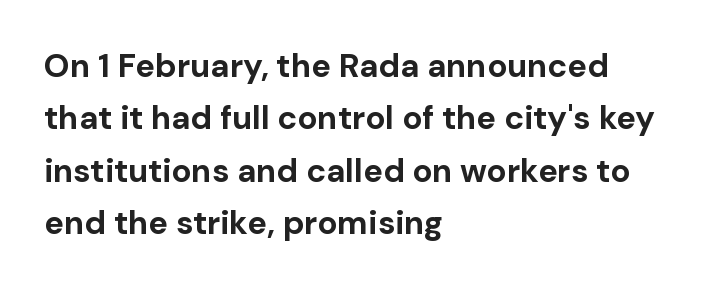
Q: Is the text bold? A: Yes.
Q: Is the text italic (slanted)? A: No, it is upright.
Q: Is the typeface a serif or a sans-serif typeface? A: Sans-serif.
Q: Is the text underlined? A: No.
Q: How is the paragraph aligned? A: Left-aligned.
Q: Is the spacing between letters normal or unusually wide? A: Normal.
Q: Is the spacing between lines tight, normal or loose? A: Normal.
Q: Width (condensed, normal, or wide)? A: Normal.
Q: Stroke contrast? A: Low.
Q: x-height? A: Medium.
Q: Monospaced? A: No.
